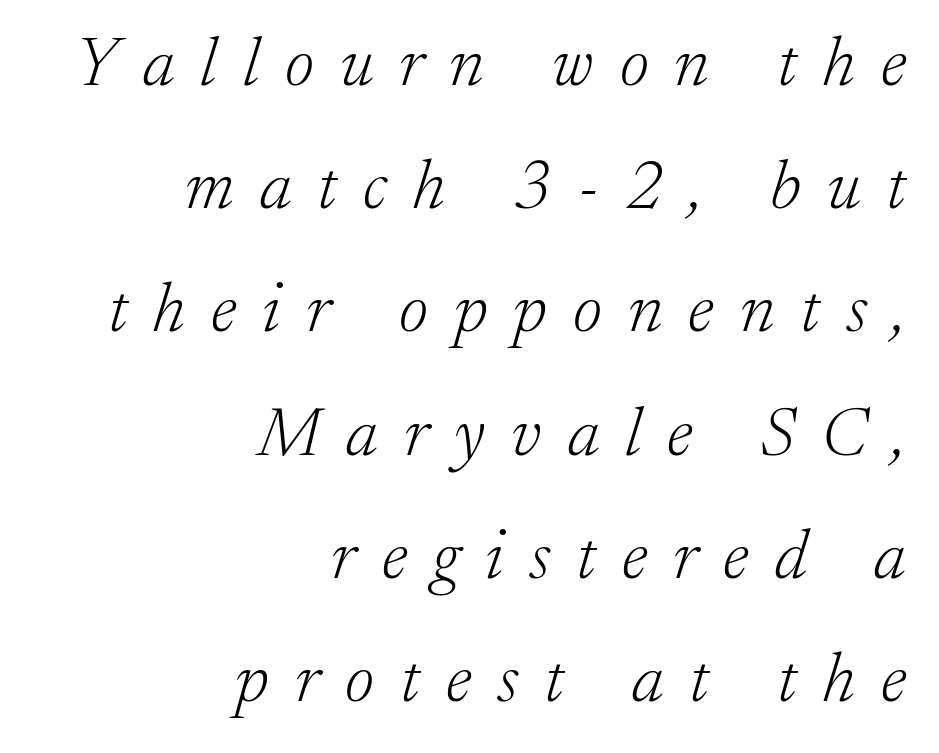
The image shows 70 px light serif type, italic (leaning right); set right-aligned, line spacing 1.76x, unusually wide letter spacing (+0.37 em), not underlined; low stroke contrast and a medium x-height.
